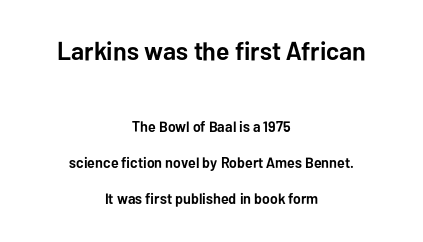
The image shows 26 px bold type, upright; set centered, loose line spacing (2.4x), normal letter spacing, not underlined; the first (top) block is 1.73x larger.
